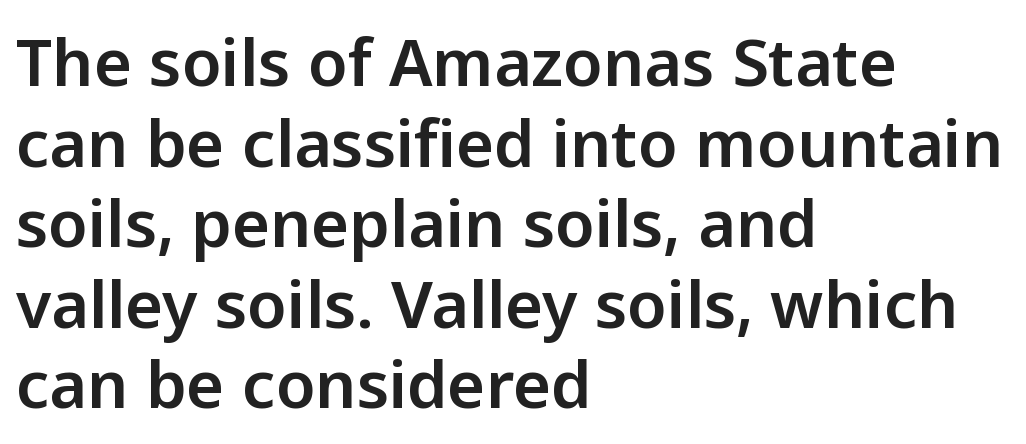
Stroke terminals: plain, sans-serif. Upright lettering throughout. The area under the type is left untouched. Do the characters align in a grid? No, the font is proportional. The ragged edge is on the right, which tells us the setting is flush left.
